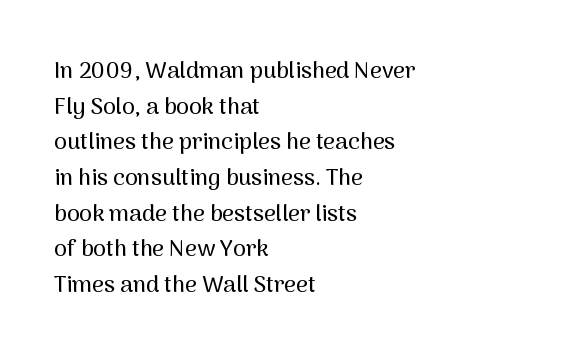
Every row of glyphs begins at an identical x-position on the left. The passage shown has conventional tracking throughout. A typesetter would mark this as roman, not italic. Letters rest on an invisible, unmarked baseline. In terms of leading, this rendering sits right in the middle.
